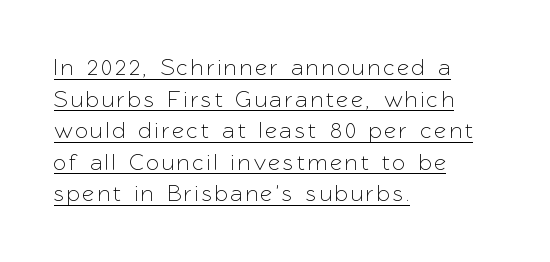
The image shows 23 px text type, upright; set left-aligned, normal line spacing (1.37x), underlined.
